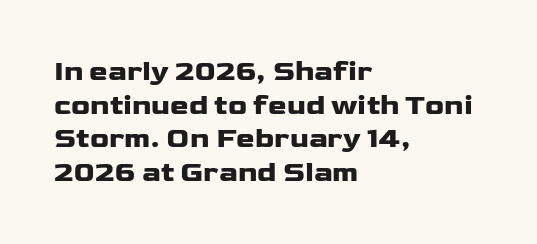
The image shows 28 px heavy, wide sans-serif type, upright; set left-aligned, line spacing 1.2x, normal letter spacing, not underlined; low stroke contrast and a medium x-height.
